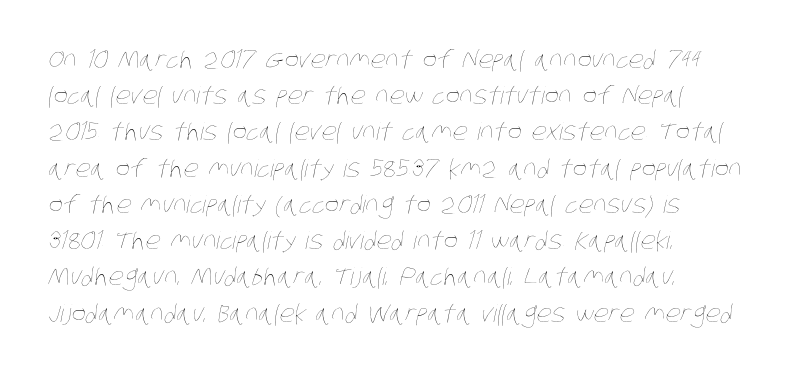
{"bold": "no", "underline": "no", "align": "left", "line_spacing": "normal", "line_spacing_ratio": 1.51, "letter_spacing": "normal", "letter_spacing_em": 0.0, "glyph_px": 24}
